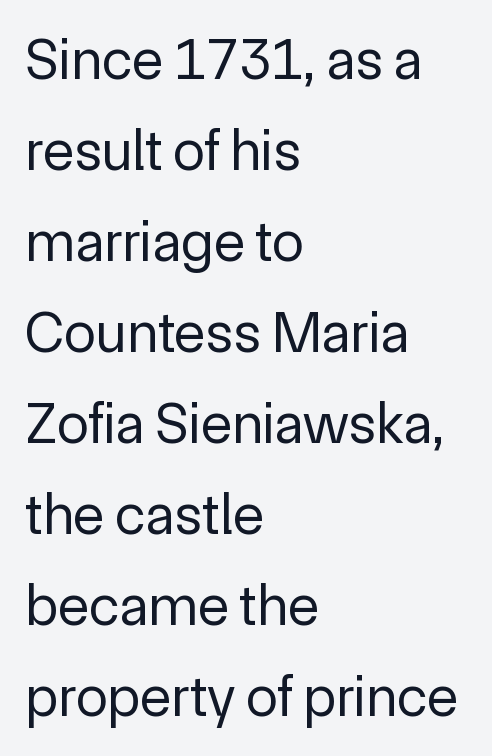
{"serif": "no", "italic": "no", "bold": "no", "weight": "regular", "width": "normal", "x_height": "medium", "monospaced": "no", "underline": "no", "align": "left", "line_spacing": "normal", "line_spacing_ratio": 1.57, "letter_spacing": "normal", "letter_spacing_em": 0.0, "glyph_px": 58}
